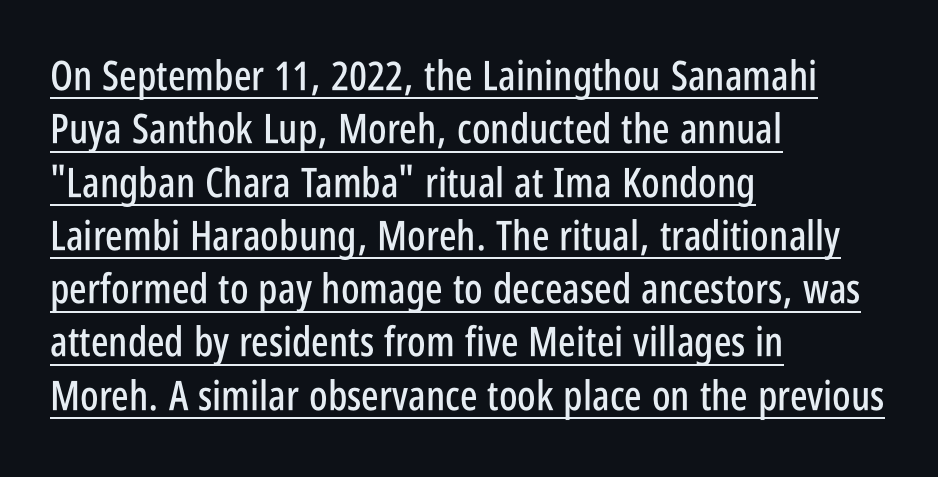
{"serif": "no", "italic": "no", "width": "condensed", "stroke_contrast": "low", "x_height": "large", "monospaced": "no", "underline": "yes", "align": "left", "line_spacing": "normal", "line_spacing_ratio": 1.3, "letter_spacing": "normal", "letter_spacing_em": 0.0, "glyph_px": 41}
